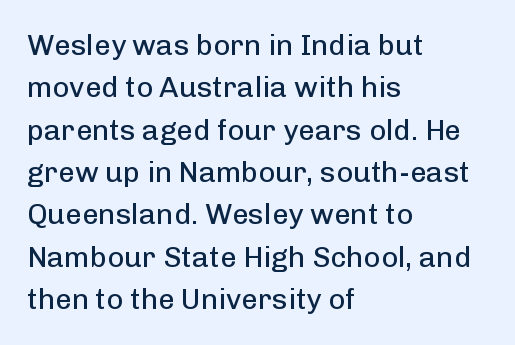
Quick note: not italic, upright. Nobody touched the tracking dial on this one. Teacher's note: observe the even left margin — that is flush-left alignment. No heavy texture on the line: the type isn't bold. Serifs: no, the terminals of the letterforms are clean. Each letter keeps its own natural width here, so spacing adapts to shape.
